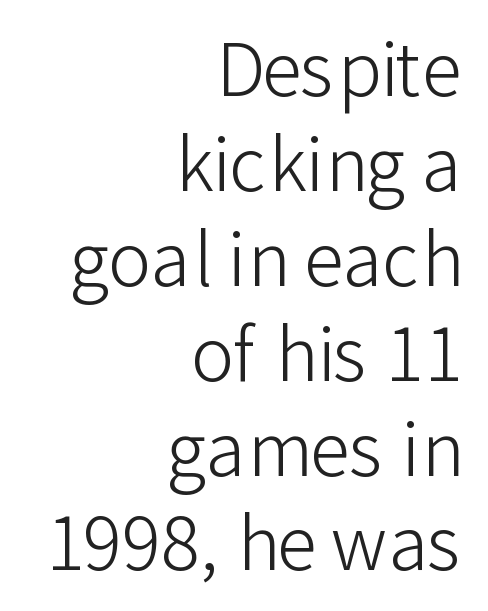
{"serif": "no", "italic": "no", "bold": "no", "weight": "light", "width": "normal", "stroke_contrast": "low", "x_height": "medium", "monospaced": "no", "underline": "no", "align": "right", "line_spacing": "normal", "line_spacing_ratio": 1.3, "letter_spacing": "normal", "letter_spacing_em": 0.0, "glyph_px": 73}
